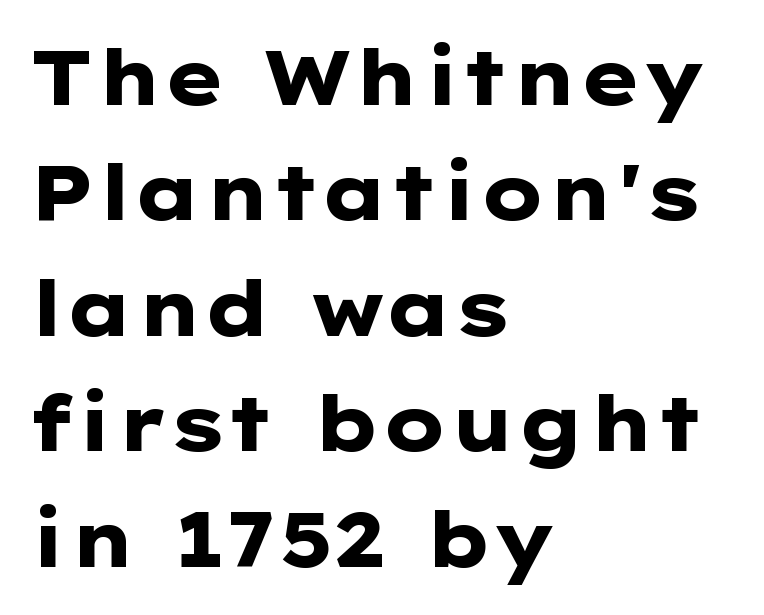
The image shows 77 px heavy, wide sans-serif type, upright; set left-aligned, normal line spacing (1.5x), normal letter spacing, not underlined; low stroke contrast and a medium x-height.
